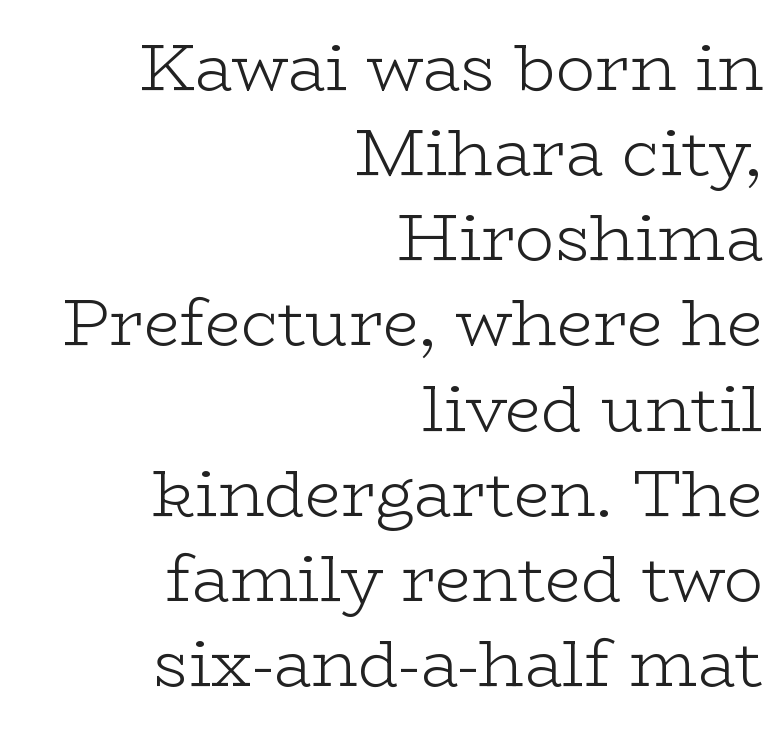
These lines were composed using upright roman letters. Weight: in the light-to-regular range. Unmarked baselines from the first word to the last. The rendering uses natural spacing where letterforms have individual widths.
